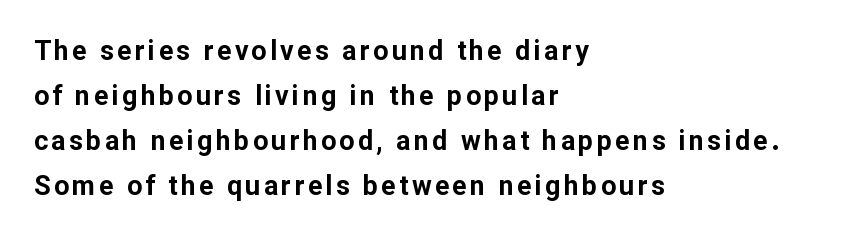
Honestly, the row spacing looks completely unremarkable. Characters remain perfectly vertical along every line. Has an underline been added? It has not. The passage shown is emphatically bold. Every row of glyphs begins at an identical x-position on the left.
